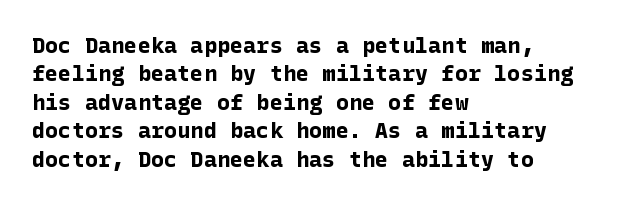
This is the regular roman posture of the typeface. The lines in this sample share a left origin and differ only in where they stop. Standard letterfit; no display-style spreading of the glyphs. Heavy-handed strokes throughout: this text is bold. The space directly below the letters is spotless.
